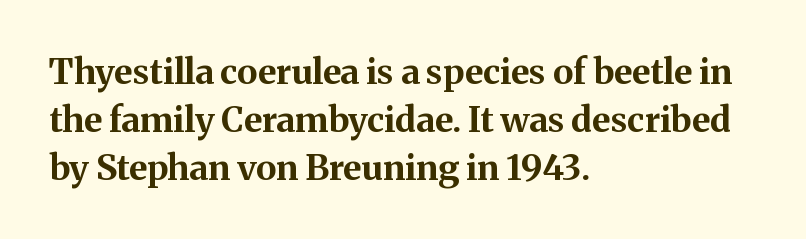
The image shows 35 px bold serif type, upright; set left-aligned, normal line spacing (1.37x), normal letter spacing, not underlined; medium stroke contrast and a medium x-height.
